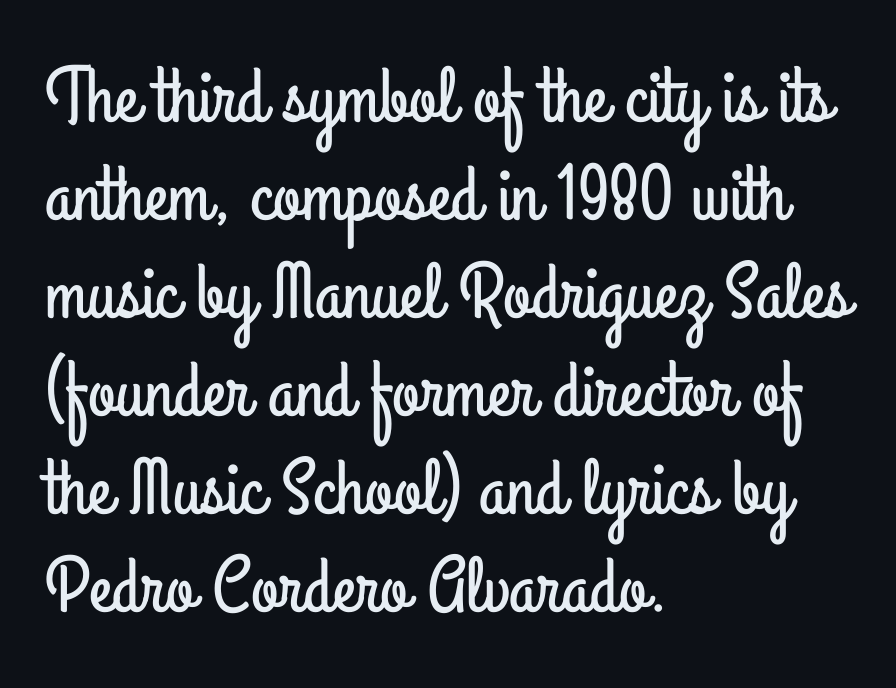
{"serif": "no", "italic": "no", "width": "condensed", "stroke_contrast": "low", "x_height": "small", "monospaced": "no", "underline": "no", "align": "left", "line_spacing_ratio": 1.24, "letter_spacing": "normal", "letter_spacing_em": 0.0, "glyph_px": 79}
